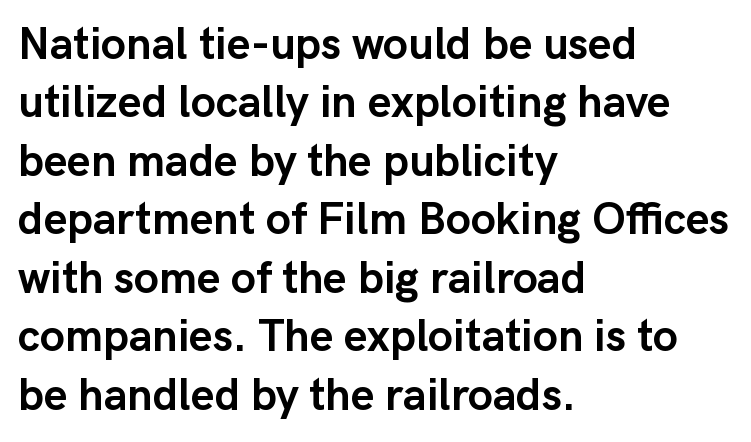
Q: Is the text bold? A: Yes.
Q: Is the text italic (slanted)? A: No, it is upright.
Q: Is the typeface a serif or a sans-serif typeface? A: Sans-serif.
Q: Is the text underlined? A: No.
Q: How is the paragraph aligned? A: Left-aligned.
Q: Is the spacing between letters normal or unusually wide? A: Normal.
Q: Is the spacing between lines tight, normal or loose? A: Normal.
Q: Width (condensed, normal, or wide)? A: Normal.
Q: Stroke contrast? A: Low.
Q: x-height? A: Medium.
Q: Monospaced? A: No.
